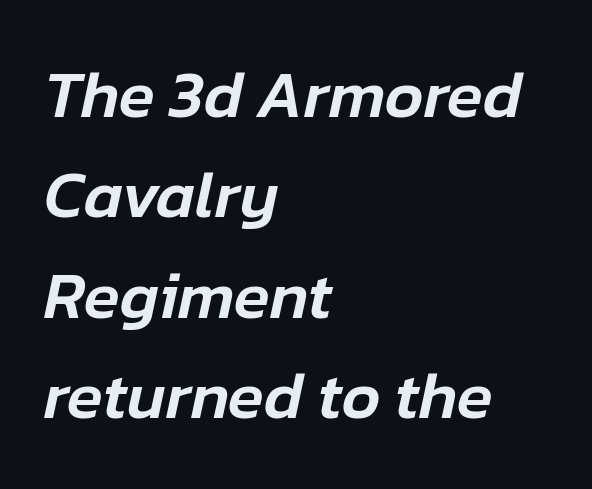
The image shows 66 px text type, italic (leaning right); set left-aligned, normal line spacing (1.52x), normal letter spacing, not underlined; low stroke contrast and a medium x-height.
